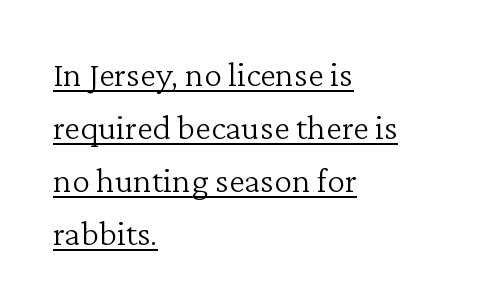
The image shows 36 px light serif type, upright; set left-aligned, normal line spacing (1.47x), normal letter spacing, underlined; low stroke contrast and a medium x-height.
